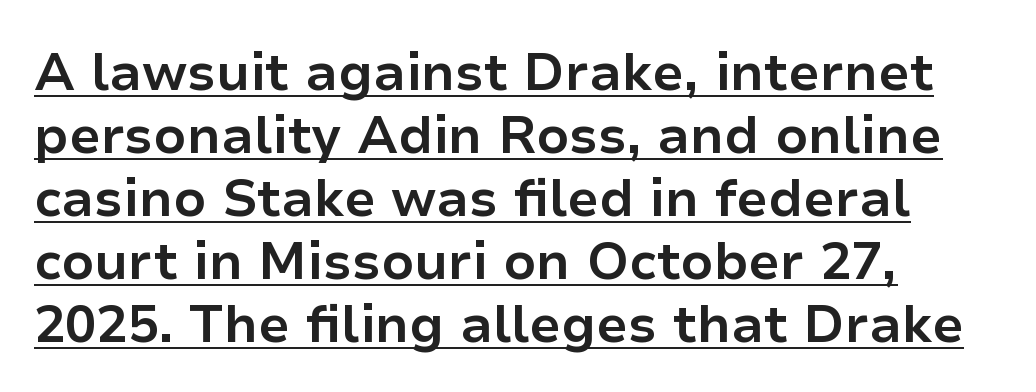
{"serif": "no", "italic": "no", "bold": "yes", "weight": "bold", "width": "normal", "stroke_contrast": "low", "x_height": "medium", "monospaced": "no", "underline": "yes", "align": "left", "line_spacing_ratio": 1.21, "letter_spacing": "normal", "letter_spacing_em": 0.0, "glyph_px": 52}
